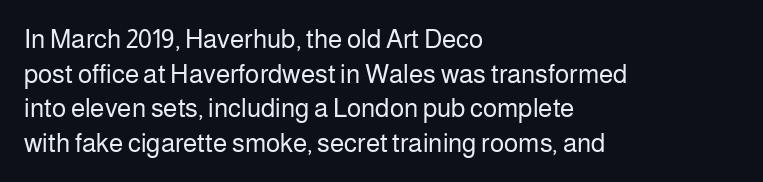
No chunkiness to these letters — they're not bold. A classic flush-left, rag-right setting is used for this passage. One glance says typical: line gaps are just what's usual. The letters sit at their default tracking, neither squeezed nor spread.
